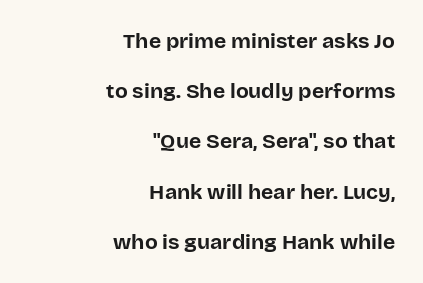
Compared with a flush-left layout, this one pins lines to the opposite, right side. The font is running at its bold setting. Descenders are the only things crossing below the line. The line texture is even and compact thanks to regular tracking. The leading is generous, giving the passage an open texture. If you drew a line through each stem, it would be perfectly vertical.
